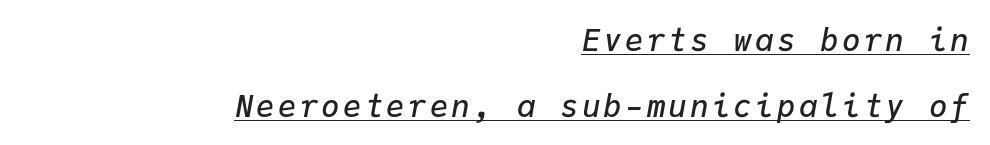
The image shows 31 px semibold type, italic (leaning right), monospaced; set right-aligned, loose line spacing (2.12x), underlined; low stroke contrast and a medium x-height.
